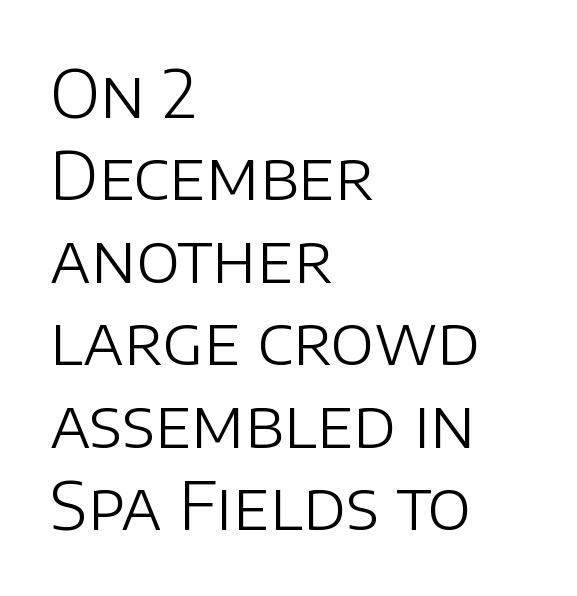
Regarding serifs, this sample does without them. Each letter keeps its own natural width here, so spacing adapts to shape. The lines are quadded left. Posture: straight, roman, zero tilt. The designer left line spacing at the default. This rendering features lettering with no underline.
